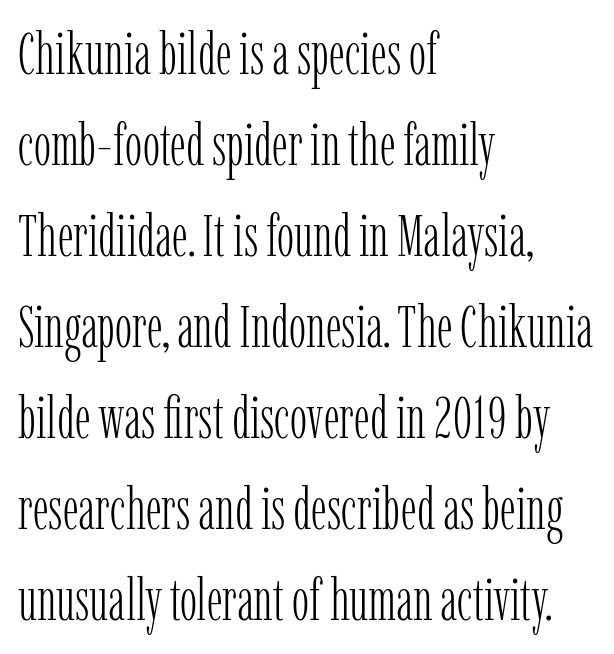
A typesetter would call this proportional, since set widths differ per character. Posture: straight, roman, zero tilt. The passage is arranged the way most books set body copy — flush left. Descender tails drop into unmarked territory. Weight: not bold — regular or lighter. Characters follow at the spacing the type designer built in.
